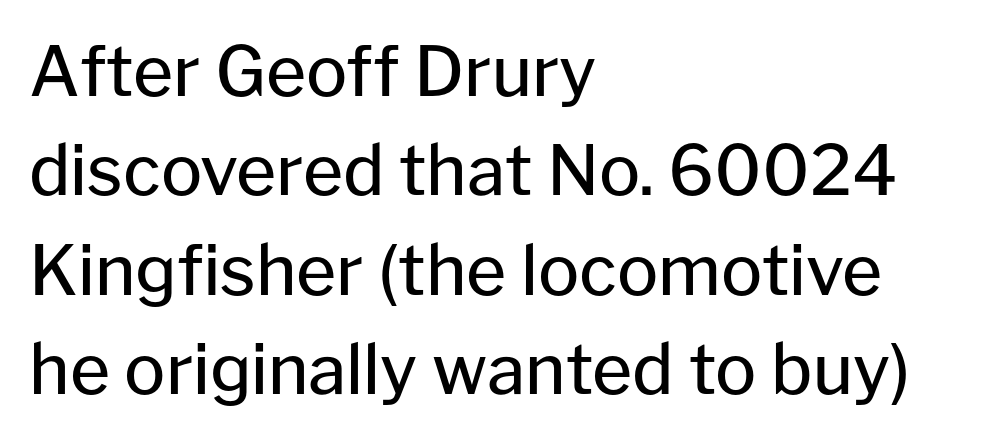
The image shows 69 px regular-weight sans-serif type, upright; set left-aligned, normal line spacing (1.44x), normal letter spacing, not underlined; low stroke contrast and a medium x-height.
